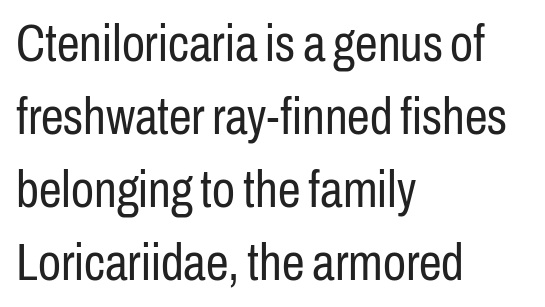
{"serif": "no", "italic": "no", "bold": "no", "weight": "regular", "width": "condensed", "stroke_contrast": "low", "x_height": "medium", "monospaced": "no", "underline": "no", "align": "left", "line_spacing": "normal", "line_spacing_ratio": 1.43, "letter_spacing": "normal", "letter_spacing_em": 0.0, "glyph_px": 51}
